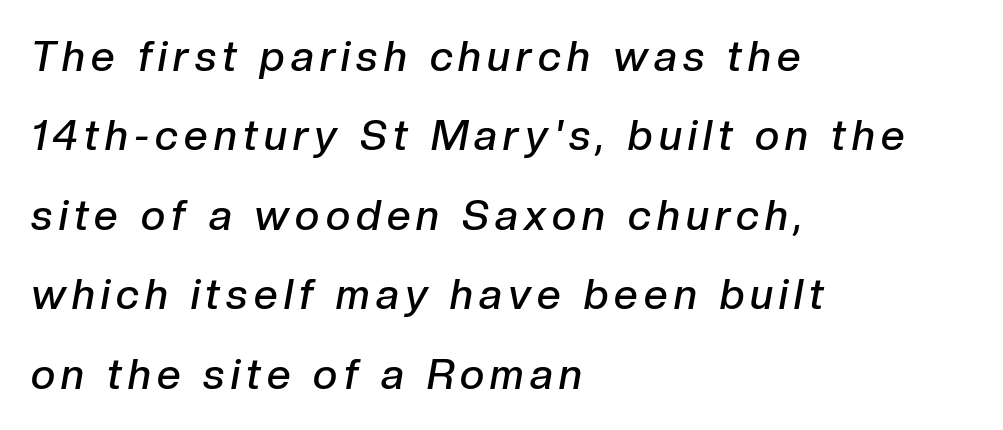
{"italic": "yes", "lean": "right", "slant_degrees": 10, "bold": "semi", "weight": "semibold", "width": "normal", "stroke_contrast": "low", "x_height": "medium", "monospaced": "no", "underline": "no", "align": "left", "line_spacing_ratio": 1.89, "glyph_px": 42}
